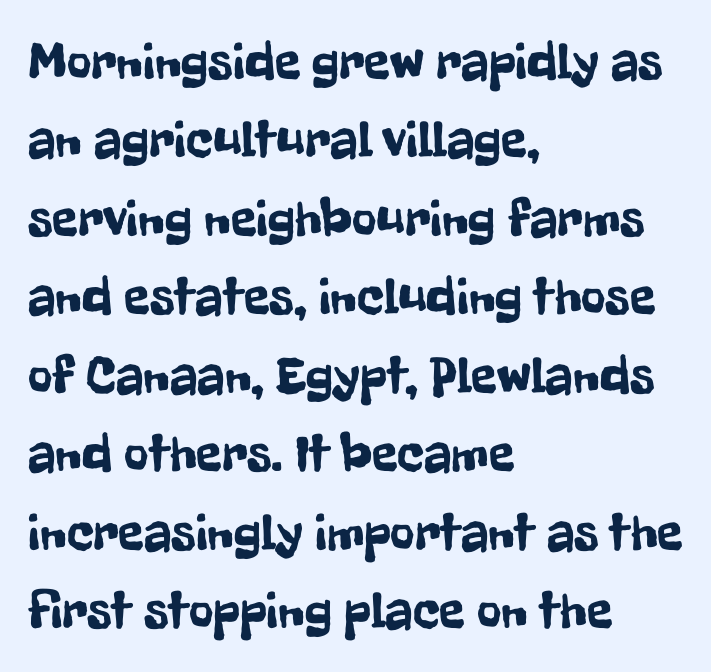
The image shows 53 px condensed sans-serif type, upright; set left-aligned, normal line spacing (1.48x), normal letter spacing, not underlined; low stroke contrast and a medium x-height.
